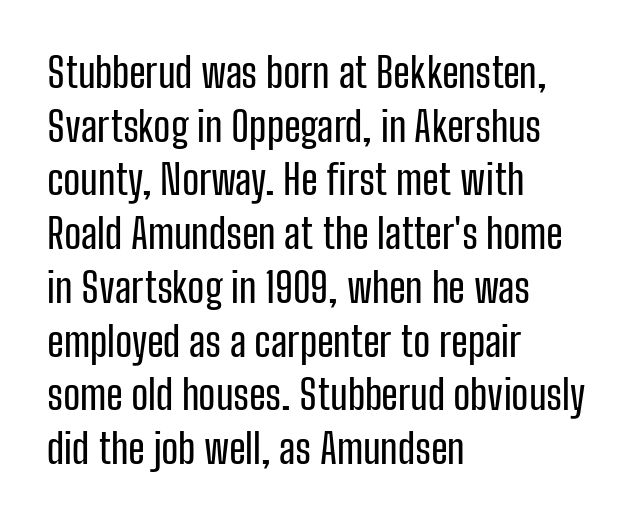
Q: Is the text italic (slanted)? A: No, it is upright.
Q: Is the typeface a serif or a sans-serif typeface? A: Sans-serif.
Q: Is the text underlined? A: No.
Q: How is the paragraph aligned? A: Left-aligned.
Q: Is the spacing between letters normal or unusually wide? A: Normal.
Q: Is the spacing between lines tight, normal or loose? A: Normal.
Q: Width (condensed, normal, or wide)? A: Condensed.
Q: Stroke contrast? A: Low.
Q: x-height? A: Medium.
Q: Monospaced? A: No.
